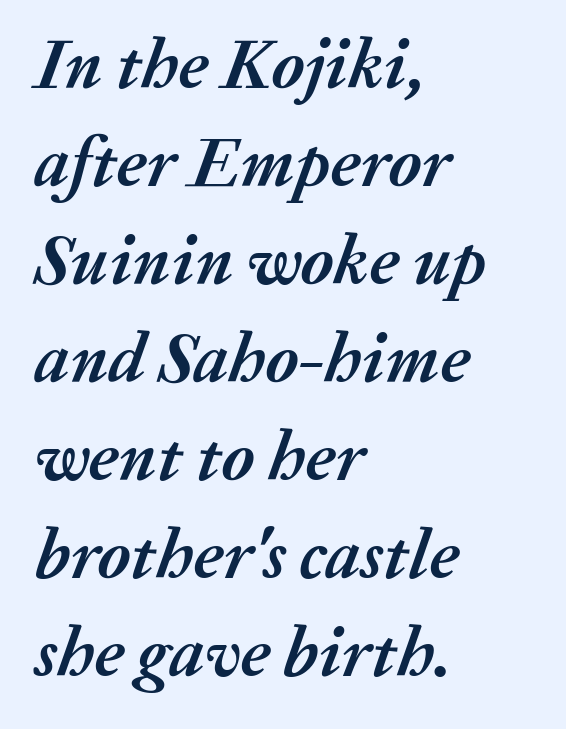
The image shows 70 px semibold type, italic (leaning right); set left-aligned, normal line spacing (1.4x), normal letter spacing, not underlined; medium stroke contrast and a medium x-height.
